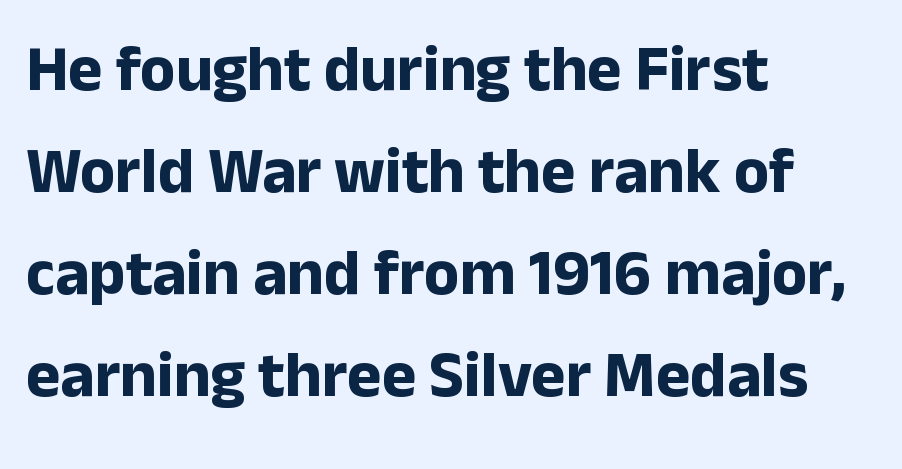
Q: Is the text bold? A: Yes.
Q: Is the text italic (slanted)? A: No, it is upright.
Q: Is the typeface a serif or a sans-serif typeface? A: Sans-serif.
Q: Is the text underlined? A: No.
Q: How is the paragraph aligned? A: Left-aligned.
Q: Is the spacing between letters normal or unusually wide? A: Normal.
Q: Is the spacing between lines tight, normal or loose? A: Normal.
Q: Width (condensed, normal, or wide)? A: Normal.
Q: Stroke contrast? A: Low.
Q: x-height? A: Medium.
Q: Monospaced? A: No.
